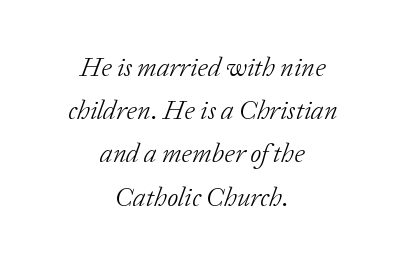
{"italic": "yes", "lean": "right", "slant_degrees": 20, "bold": "no", "underline": "no", "align": "center", "line_spacing": "normal", "line_spacing_ratio": 1.6, "letter_spacing": "normal", "letter_spacing_em": 0.0, "glyph_px": 27}
